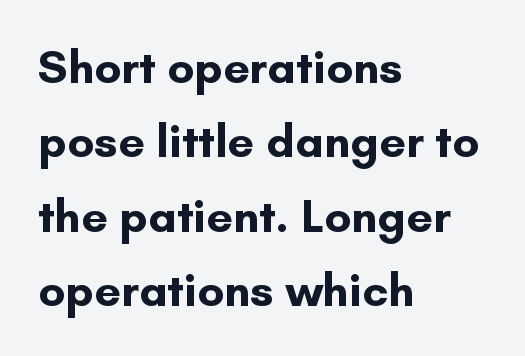
{"serif": "no", "italic": "no", "bold": "yes", "weight": "bold", "width": "normal", "stroke_contrast": "low", "x_height": "small", "monospaced": "no", "underline": "no", "align": "left", "line_spacing": "normal", "line_spacing_ratio": 1.58, "letter_spacing": "normal", "letter_spacing_em": 0.0, "glyph_px": 47}
